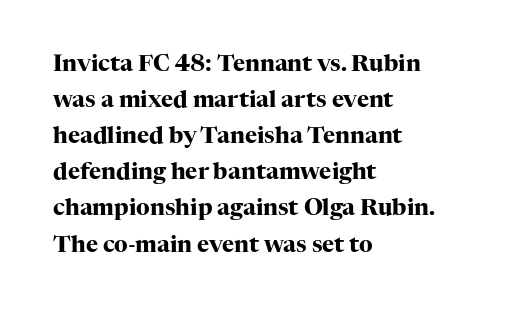
Q: Is the text bold? A: Yes.
Q: Is the text italic (slanted)? A: No, it is upright.
Q: Is the text underlined? A: No.
Q: How is the paragraph aligned? A: Left-aligned.
Q: Is the spacing between letters normal or unusually wide? A: Normal.
Q: Is the spacing between lines tight, normal or loose? A: Normal.
